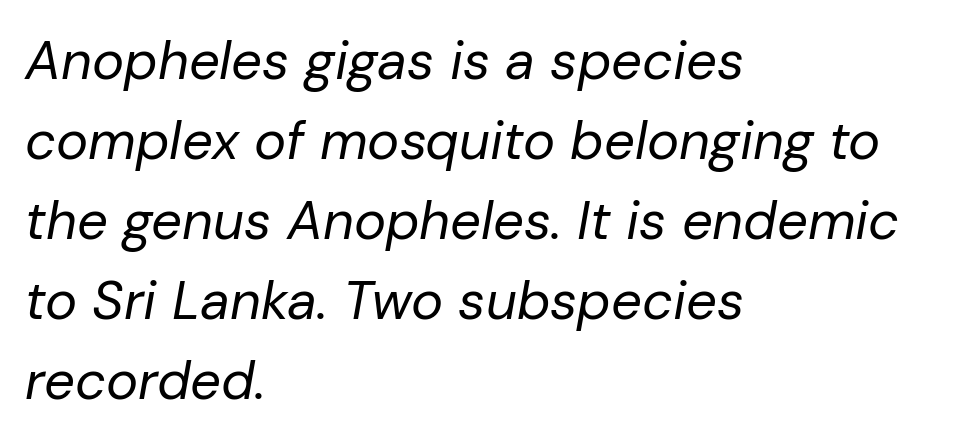
Q: Is the text bold? A: No.
Q: Is the text italic (slanted)? A: Yes, it leans right by about 10 degrees.
Q: Is the text underlined? A: No.
Q: How is the paragraph aligned? A: Left-aligned.
Q: Is the spacing between letters normal or unusually wide? A: Normal.
Q: Is the spacing between lines tight, normal or loose? A: Normal.
Q: Width (condensed, normal, or wide)? A: Normal.
Q: Stroke contrast? A: Low.
Q: x-height? A: Medium.
Q: Monospaced? A: No.
